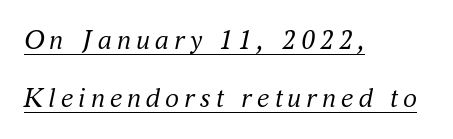
The image shows 28 px regular-weight serif type, italic (leaning right); set left-aligned, loose line spacing (2.08x), underlined; medium stroke contrast and a small x-height.
